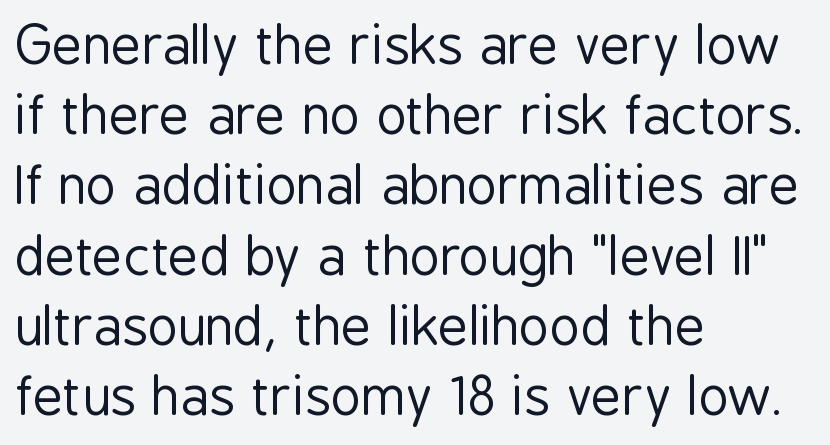
Q: Is the text bold? A: No.
Q: Is the text italic (slanted)? A: No, it is upright.
Q: Is the typeface a serif or a sans-serif typeface? A: Sans-serif.
Q: Is the text underlined? A: No.
Q: How is the paragraph aligned? A: Left-aligned.
Q: Is the spacing between letters normal or unusually wide? A: Normal.
Q: Is the spacing between lines tight, normal or loose? A: Normal.
Q: Width (condensed, normal, or wide)? A: Condensed.
Q: Stroke contrast? A: Low.
Q: x-height? A: Medium.
Q: Monospaced? A: No.
